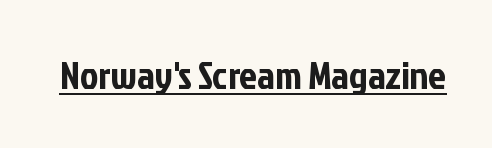
A typographer would call this underscored text. Spacing verdict: proportional, widths tailored to each character. Font category for this specimen: sans-serif. Unlike italic type, these characters show no tilt at all.
